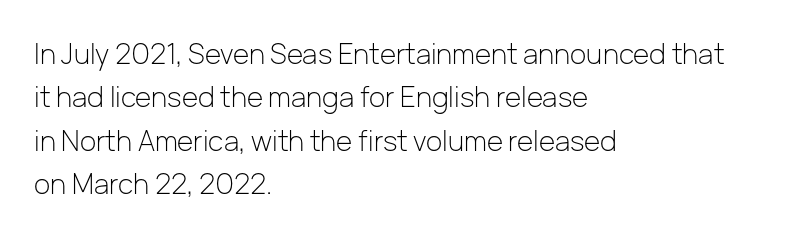
The image shows 28 px light sans-serif type, upright; set left-aligned, normal line spacing (1.55x), normal letter spacing, not underlined; low stroke contrast and a medium x-height.
